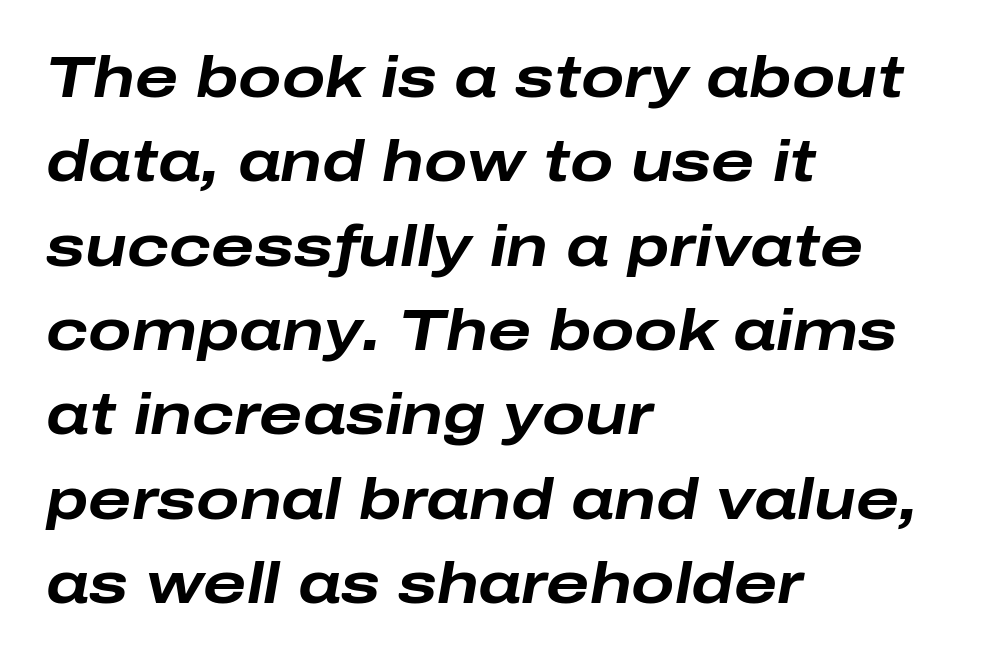
Would a proofreader flag this as italicized? Yes. These lines are set flush left with a ragged right edge. Rows of type keep a routine distance in the vertical direction. Underlining? Definitely not there.
